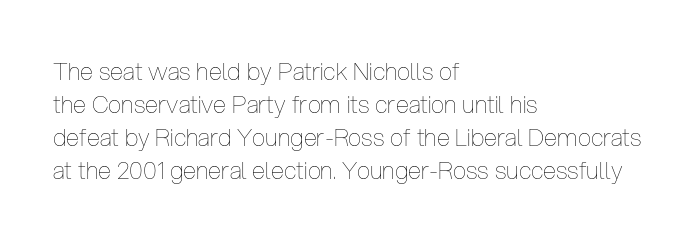
The image shows 24 px text type, upright; set left-aligned, normal line spacing (1.37x), normal letter spacing, not underlined.
